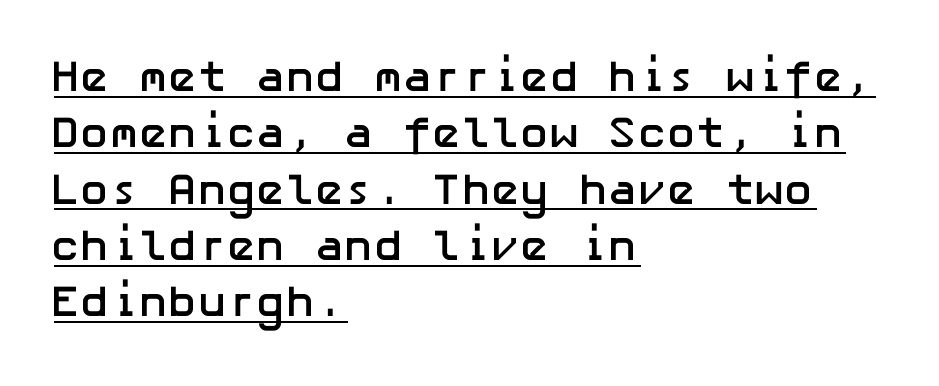
{"serif": "no", "italic": "no", "bold": "yes", "weight": "semibold", "width": "normal", "stroke_contrast": "low", "x_height": "medium", "underline": "yes", "align": "left", "line_spacing": "normal", "line_spacing_ratio": 1.28, "letter_spacing": "normal", "letter_spacing_em": 0.0, "glyph_px": 44}
